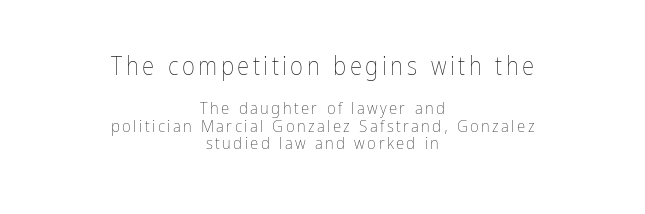
Q: Is the text bold? A: No.
Q: Is the text italic (slanted)? A: No, it is upright.
Q: Is the text underlined? A: No.
Q: How is the paragraph aligned? A: Centered.
Q: Is the spacing between lines tight, normal or loose? A: Tight.
Q: Which block of text is set in a larger size, the first (top) or the second (bottom)? A: The first (top) one.
